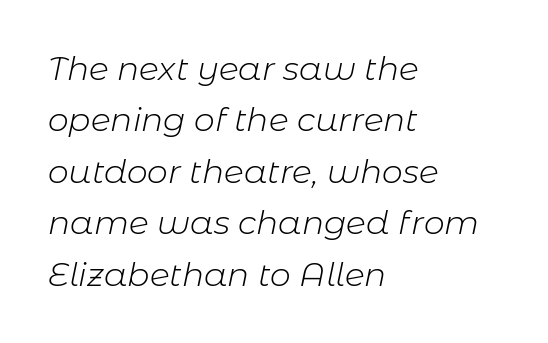
Q: Is the text bold? A: No.
Q: Is the text italic (slanted)? A: Yes, it leans right by about 11 degrees.
Q: Is the text underlined? A: No.
Q: How is the paragraph aligned? A: Left-aligned.
Q: Is the spacing between letters normal or unusually wide? A: Normal.
Q: Is the spacing between lines tight, normal or loose? A: Normal.
Q: Width (condensed, normal, or wide)? A: Normal.
Q: Stroke contrast? A: Low.
Q: x-height? A: Medium.
Q: Monospaced? A: No.
